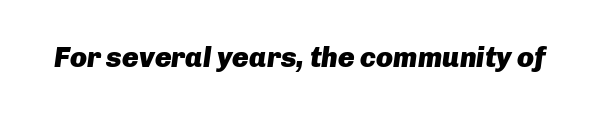
The image shows 28 px heavy type, italic (leaning right); set normal letter spacing, not underlined; low stroke contrast and a medium x-height.
